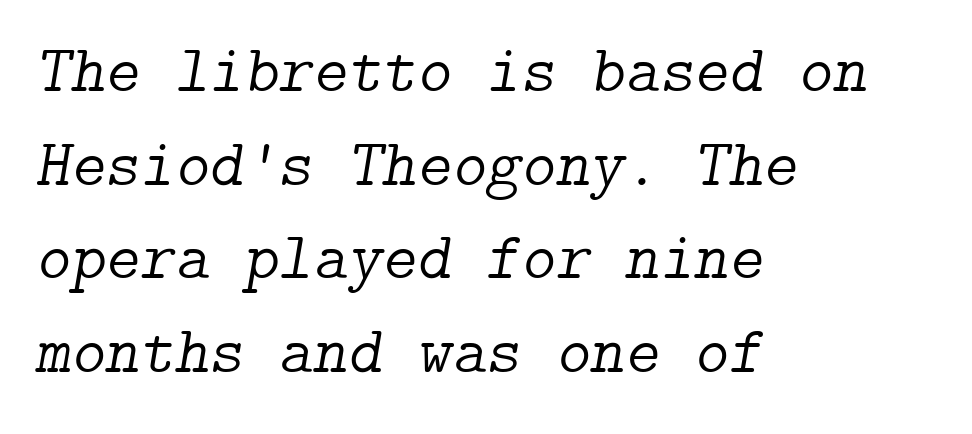
Serif or sans? Serif — the stroke terminals have little feet. Glyph-to-glyph distance matches everyday printed text. The space between consecutive lines is moderate. Which margin do the lines hug? The left one — the right edge is uneven. Each row of text sits above clean, open space.
